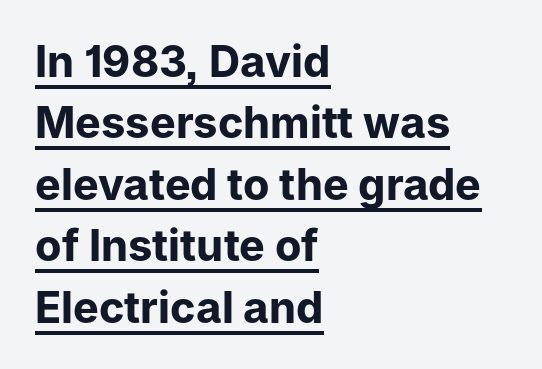
{"serif": "no", "italic": "no", "bold": "yes", "weight": "bold", "width": "normal", "stroke_contrast": "low", "x_height": "medium", "monospaced": "no", "underline": "yes", "align": "left", "line_spacing": "normal", "line_spacing_ratio": 1.43, "letter_spacing": "normal", "letter_spacing_em": 0.0, "glyph_px": 43}
